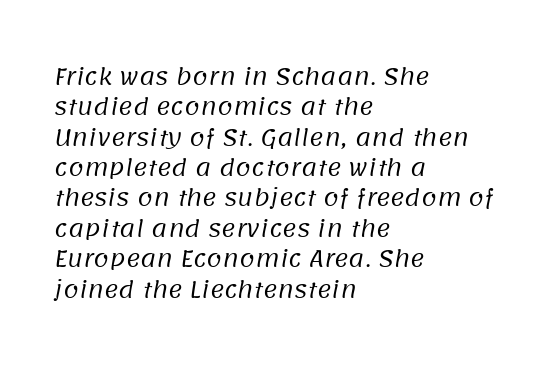
The image shows 22 px text type; set left-aligned, normal line spacing (1.38x), normal letter spacing, not underlined.
